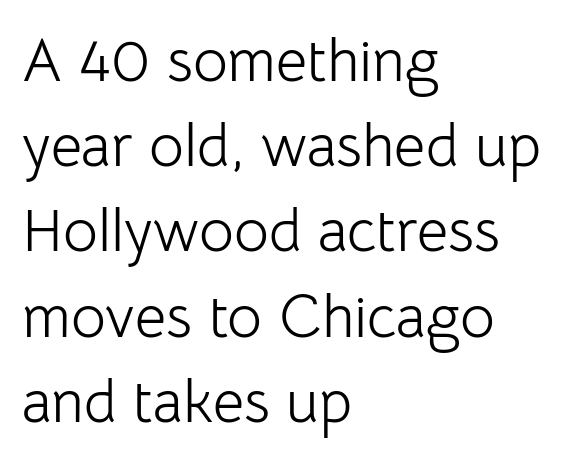
Does the lettering tilt? It doesn't — this is upright. A sans-serif font was chosen for this passage. Whoever set this chose a conventional vertical rhythm. Each letter keeps its own natural width here, so spacing adapts to shape. A typesetter would call this zero additional tracking. The baseline area is clear.
